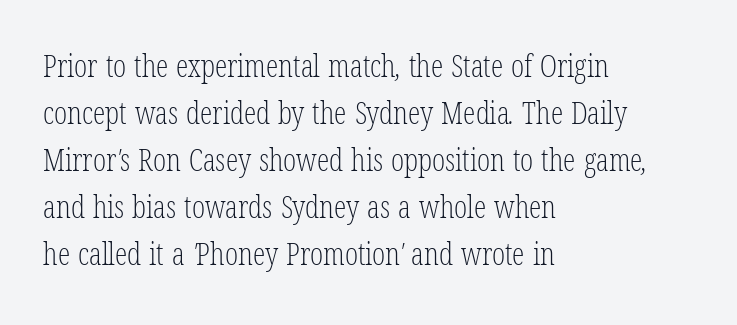
The image shows 31 px light, condensed serif type; set left-aligned, normal line spacing (1.52x), normal letter spacing, not underlined; low stroke contrast and a medium x-height.
